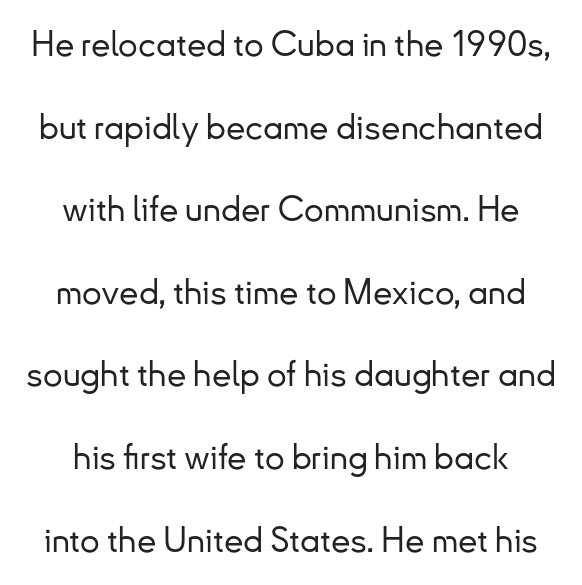
This sample uses a sans-serif face. Upright lettering throughout. Tracking here is standard; glyphs follow each other at the usual distance. The space directly below the letters is spotless. Varying glyph widths throughout — classic text-font behaviour.
